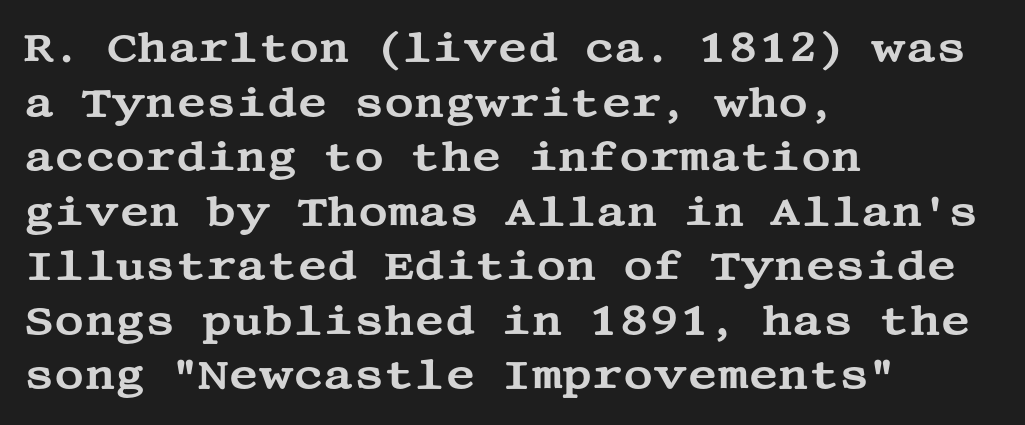
Q: Is the text italic (slanted)? A: No, it is upright.
Q: Is the typeface a serif or a sans-serif typeface? A: Serif.
Q: Is the text underlined? A: No.
Q: How is the paragraph aligned? A: Left-aligned.
Q: Is the spacing between letters normal or unusually wide? A: Normal.
Q: Is the spacing between lines tight, normal or loose? A: Normal.
Q: Width (condensed, normal, or wide)? A: Wide.
Q: Stroke contrast? A: Medium.
Q: x-height? A: Large.
